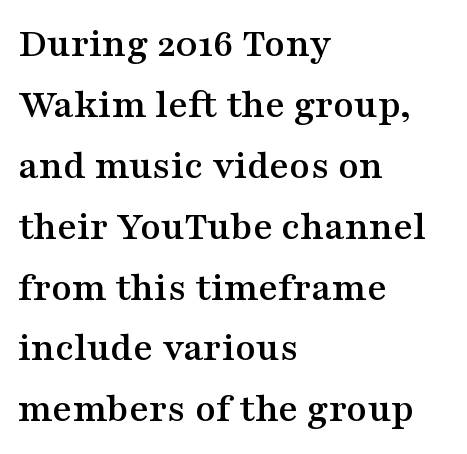
Q: Is the text italic (slanted)? A: No, it is upright.
Q: Is the typeface a serif or a sans-serif typeface? A: Serif.
Q: Is the text underlined? A: No.
Q: How is the paragraph aligned? A: Left-aligned.
Q: Is the spacing between letters normal or unusually wide? A: Normal.
Q: Is the spacing between lines tight, normal or loose? A: Normal.
Q: Width (condensed, normal, or wide)? A: Wide.
Q: Stroke contrast? A: Medium.
Q: x-height? A: Medium.
Q: Monospaced? A: No.
